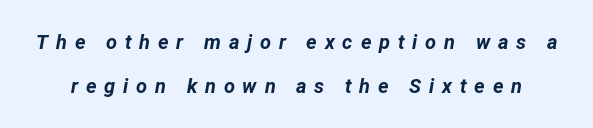
Is the type slanted? Yes — the strokes lean at a clear angle. Unmarked baselines from the first word to the last. Characters follow at a spacing far wider than the type designer built in. A full-strength bold gives these letters their thick strokes.
